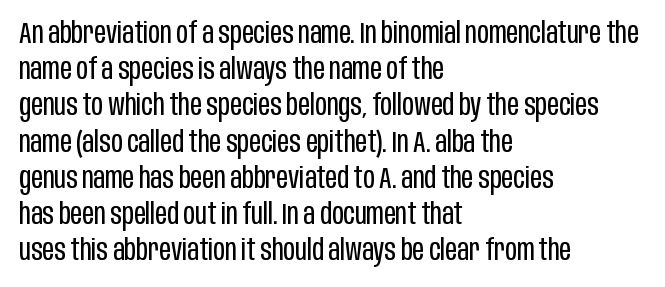
Q: Is the text bold? A: No.
Q: Is the text italic (slanted)? A: No, it is upright.
Q: Is the typeface a serif or a sans-serif typeface? A: Sans-serif.
Q: Is the text underlined? A: No.
Q: How is the paragraph aligned? A: Left-aligned.
Q: Is the spacing between letters normal or unusually wide? A: Normal.
Q: Is the spacing between lines tight, normal or loose? A: Normal.
Q: Width (condensed, normal, or wide)? A: Condensed.
Q: Stroke contrast? A: Low.
Q: x-height? A: Large.
Q: Monospaced? A: No.
